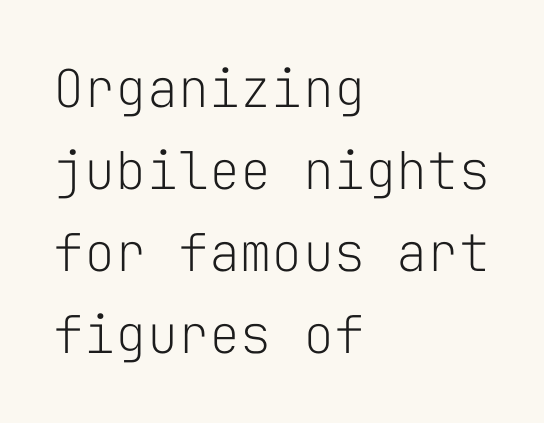
{"serif": "no", "italic": "no", "bold": "no", "weight": "light", "width": "normal", "stroke_contrast": "low", "x_height": "medium", "monospaced": "yes", "underline": "no", "align": "left", "line_spacing": "normal", "line_spacing_ratio": 1.58, "letter_spacing": "normal", "letter_spacing_em": 0.0, "glyph_px": 52}
